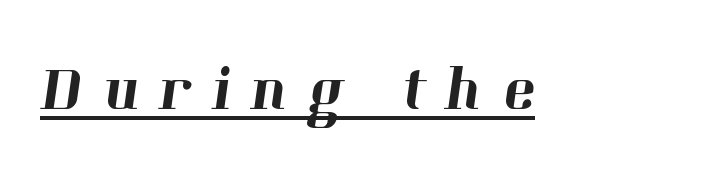
The image shows 62 px serif type; set unusually wide letter spacing (+0.35 em), underlined; high stroke contrast and a medium x-height.
